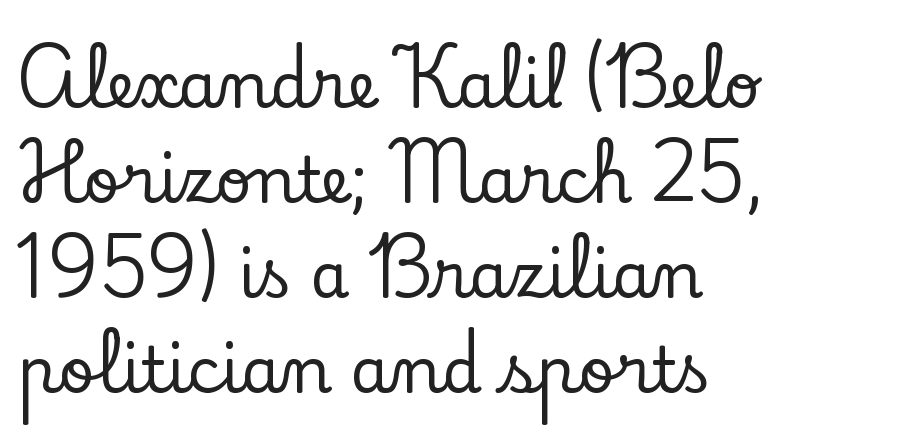
{"serif": "yes", "italic": "no", "width": "normal", "stroke_contrast": "low", "x_height": "small", "monospaced": "no", "underline": "no", "align": "left", "line_spacing": "normal", "line_spacing_ratio": 1.51, "letter_spacing": "normal", "letter_spacing_em": 0.0, "glyph_px": 63}
